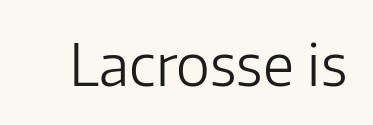
{"serif": "no", "italic": "no", "bold": "no", "weight": "light", "width": "normal", "stroke_contrast": "low", "x_height": "medium", "monospaced": "no", "underline": "no", "letter_spacing": "normal", "letter_spacing_em": 0.0, "glyph_px": 58}
